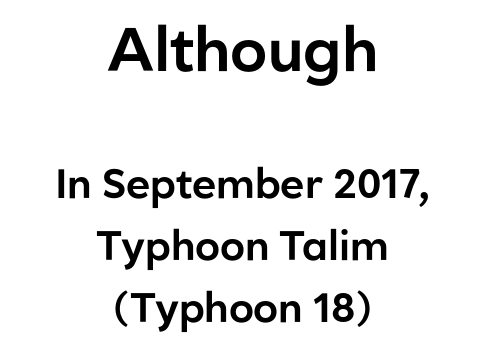
Q: Is the text italic (slanted)? A: No, it is upright.
Q: Is the typeface a serif or a sans-serif typeface? A: Sans-serif.
Q: Is the text underlined? A: No.
Q: How is the paragraph aligned? A: Centered.
Q: Is the spacing between letters normal or unusually wide? A: Normal.
Q: Is the spacing between lines tight, normal or loose? A: Normal.
Q: Which block of text is set in a larger size, the first (top) or the second (bottom)? A: The first (top) one.
Q: Width (condensed, normal, or wide)? A: Normal.
Q: Stroke contrast? A: Low.
Q: x-height? A: Medium.
Q: Monospaced? A: No.
